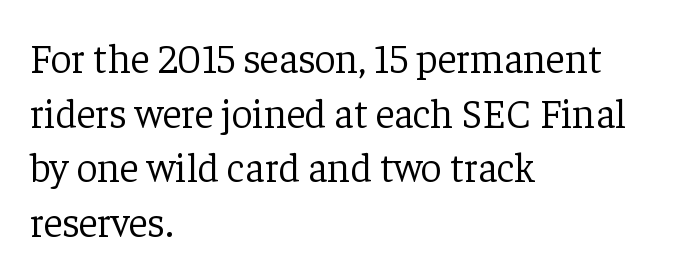
The image shows 41 px light serif type, upright; set left-aligned, normal line spacing (1.33x), normal letter spacing, not underlined; low stroke contrast and a medium x-height.
